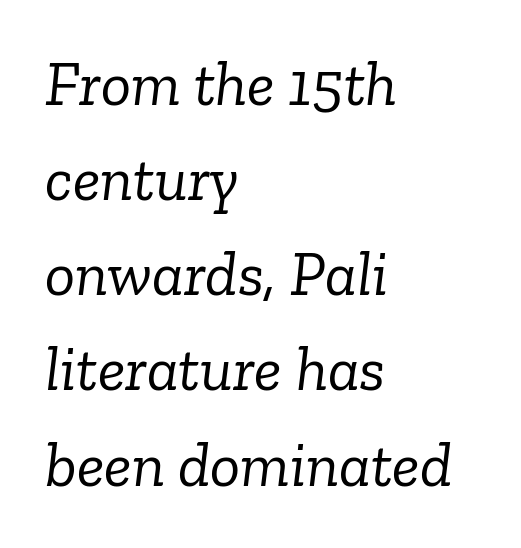
{"serif": "yes", "italic": "yes", "lean": "right", "slant_degrees": 6, "bold": "no", "weight": "light", "width": "normal", "stroke_contrast": "low", "x_height": "medium", "monospaced": "no", "underline": "no", "align": "left", "line_spacing": "normal", "line_spacing_ratio": 1.51, "letter_spacing": "normal", "letter_spacing_em": 0.0, "glyph_px": 63}
